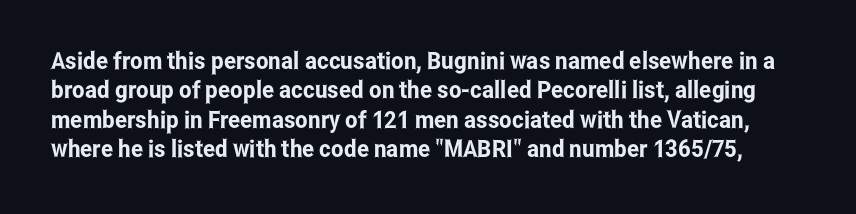
{"italic": "no", "underline": "no", "line_spacing_ratio": 1.22, "letter_spacing": "normal", "letter_spacing_em": 0.0, "glyph_px": 24}
